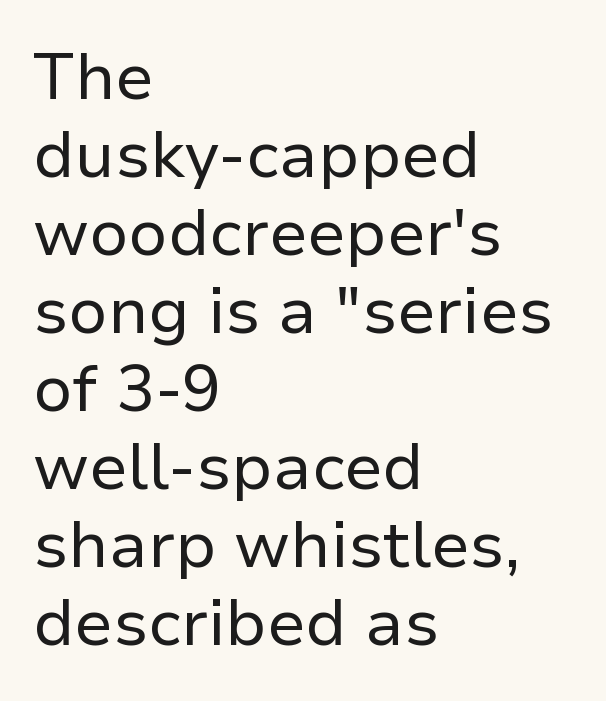
{"serif": "no", "italic": "no", "bold": "no", "weight": "regular", "width": "normal", "stroke_contrast": "low", "x_height": "medium", "monospaced": "no", "underline": "no", "align": "left", "line_spacing_ratio": 1.2, "letter_spacing": "normal", "letter_spacing_em": 0.0, "glyph_px": 65}
